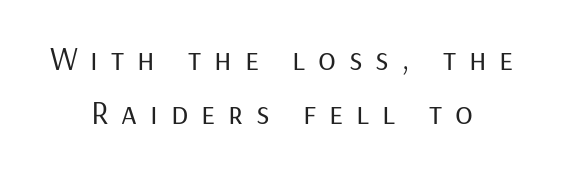
Q: Is the text bold? A: No.
Q: Is the text italic (slanted)? A: No, it is upright.
Q: Is the typeface a serif or a sans-serif typeface? A: Sans-serif.
Q: Is the text underlined? A: No.
Q: How is the paragraph aligned? A: Centered.
Q: Is the spacing between letters normal or unusually wide? A: Unusually wide.
Q: Is the spacing between lines tight, normal or loose? A: Normal.
Q: Width (condensed, normal, or wide)? A: Normal.
Q: Stroke contrast? A: Low.
Q: x-height? A: Medium.
Q: Monospaced? A: No.
